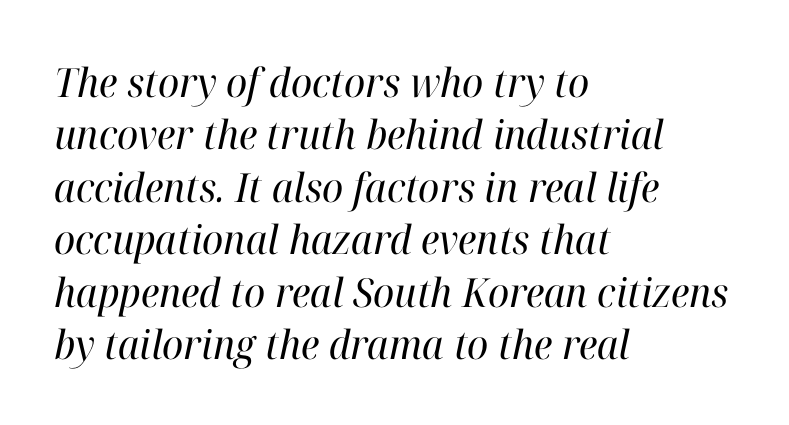
{"serif": "yes", "italic": "yes", "lean": "right", "slant_degrees": 12, "bold": "no", "weight": "regular", "width": "normal", "stroke_contrast": "high", "x_height": "medium", "monospaced": "no", "underline": "no", "align": "left", "line_spacing": "normal", "line_spacing_ratio": 1.31, "letter_spacing": "normal", "letter_spacing_em": 0.0, "glyph_px": 40}
